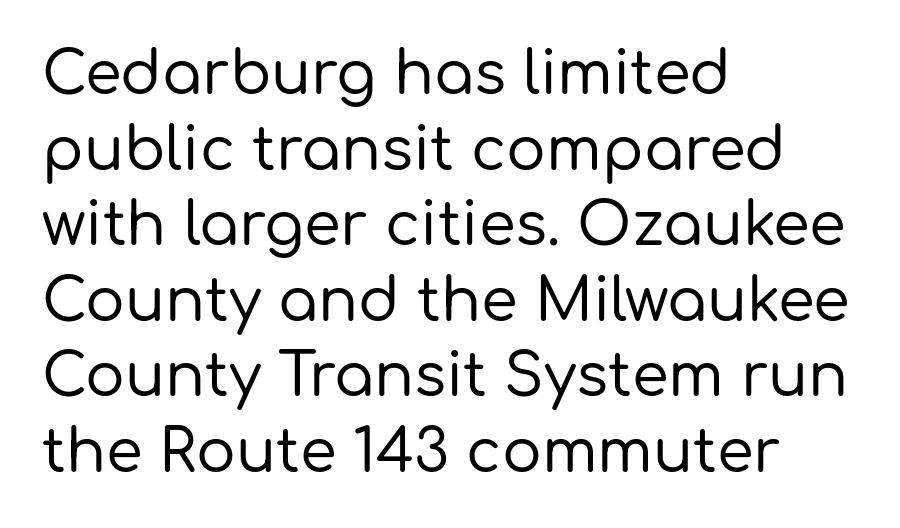
{"serif": "no", "italic": "no", "width": "normal", "stroke_contrast": "low", "x_height": "medium", "monospaced": "no", "underline": "no", "align": "left", "line_spacing": "normal", "line_spacing_ratio": 1.28, "letter_spacing": "normal", "letter_spacing_em": 0.0, "glyph_px": 59}
